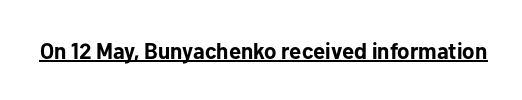
Q: Is the text bold? A: Yes.
Q: Is the text italic (slanted)? A: No, it is upright.
Q: Is the text underlined? A: Yes.
Q: Is the spacing between letters normal or unusually wide? A: Normal.
